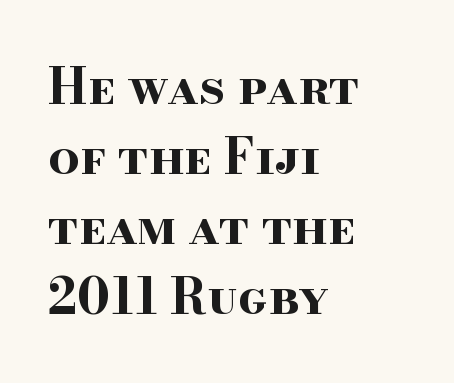
Q: Is the text bold? A: Yes.
Q: Is the text italic (slanted)? A: No, it is upright.
Q: Is the typeface a serif or a sans-serif typeface? A: Serif.
Q: Is the text underlined? A: No.
Q: How is the paragraph aligned? A: Left-aligned.
Q: Is the spacing between letters normal or unusually wide? A: Normal.
Q: Is the spacing between lines tight, normal or loose? A: Normal.
Q: Width (condensed, normal, or wide)? A: Wide.
Q: Stroke contrast? A: High.
Q: x-height? A: Small.
Q: Monospaced? A: No.
